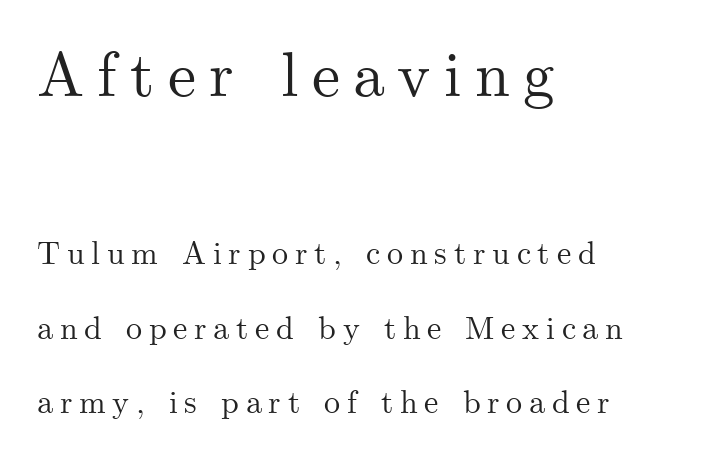
The image shows 63 px serif type, upright; set left-aligned, loose line spacing (2.33x), unusually wide letter spacing (+0.21 em), not underlined; the first (top) block is 1.97x larger; medium stroke contrast and a small x-height.
